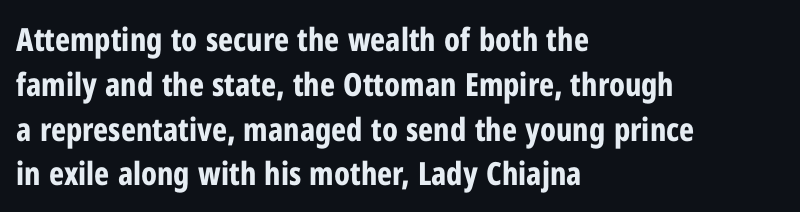
{"serif": "no", "italic": "no", "bold": "yes", "weight": "bold", "width": "condensed", "stroke_contrast": "low", "x_height": "medium", "monospaced": "no", "underline": "no", "align": "left", "line_spacing": "normal", "line_spacing_ratio": 1.4, "letter_spacing": "normal", "letter_spacing_em": 0.0, "glyph_px": 32}
